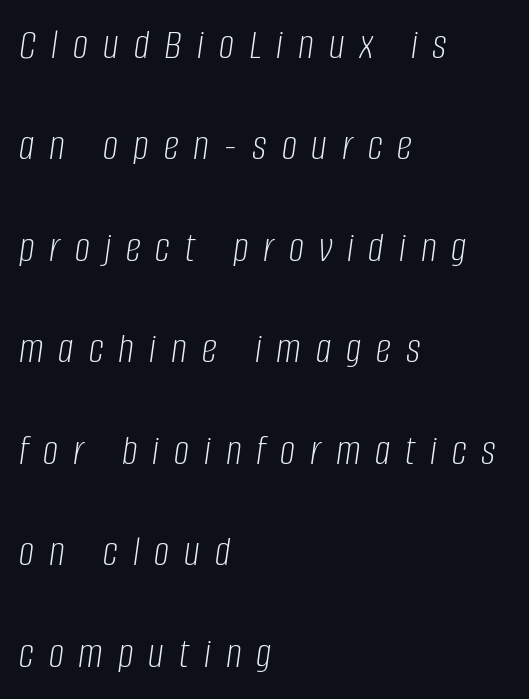
The image shows 43 px light, condensed type, italic (leaning right); set left-aligned, loose line spacing (2.36x), unusually wide letter spacing (+0.35 em), not underlined; low stroke contrast and a large x-height.
